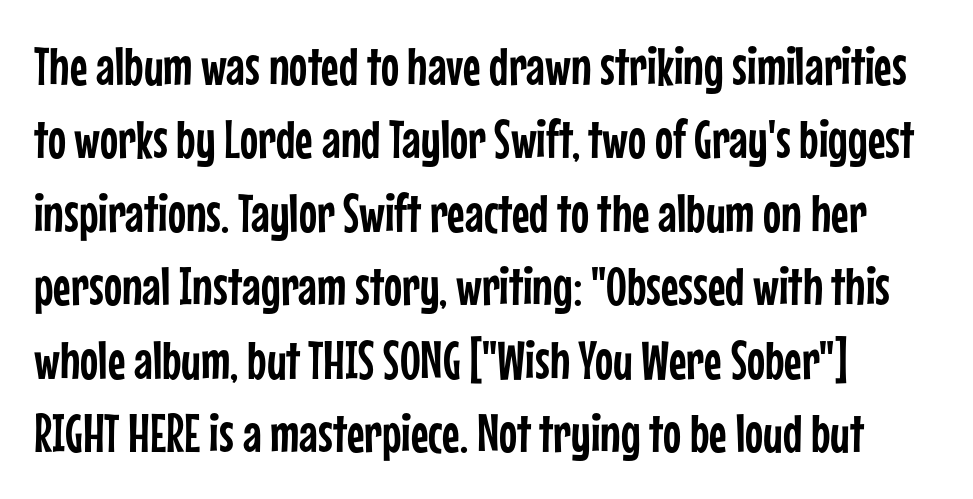
The image shows 54 px condensed sans-serif type, upright; set left-aligned, normal line spacing (1.36x), normal letter spacing, not underlined; low stroke contrast and a medium x-height.
